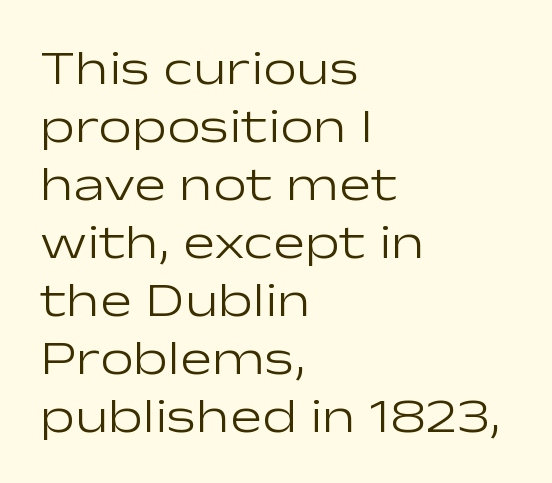
{"serif": "no", "italic": "no", "bold": "no", "weight": "light", "width": "wide", "stroke_contrast": "low", "x_height": "medium", "monospaced": "no", "underline": "no", "align": "left", "line_spacing_ratio": 1.21, "letter_spacing": "normal", "letter_spacing_em": 0.0, "glyph_px": 48}
